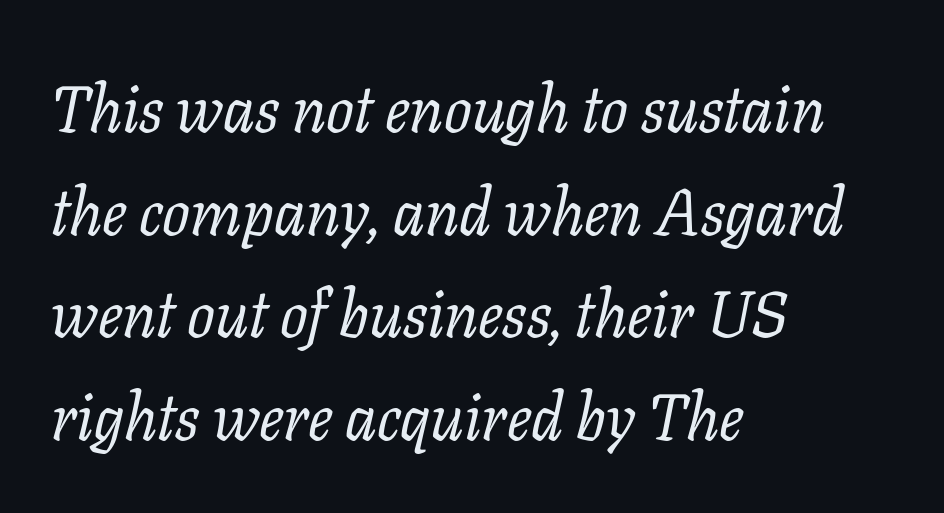
Q: Is the text bold? A: No.
Q: Is the text italic (slanted)? A: Yes, it leans right by about 11 degrees.
Q: Is the typeface a serif or a sans-serif typeface? A: Serif.
Q: Is the text underlined? A: No.
Q: How is the paragraph aligned? A: Left-aligned.
Q: Is the spacing between letters normal or unusually wide? A: Normal.
Q: Is the spacing between lines tight, normal or loose? A: Normal.
Q: Width (condensed, normal, or wide)? A: Normal.
Q: Stroke contrast? A: Low.
Q: x-height? A: Medium.
Q: Monospaced? A: No.
